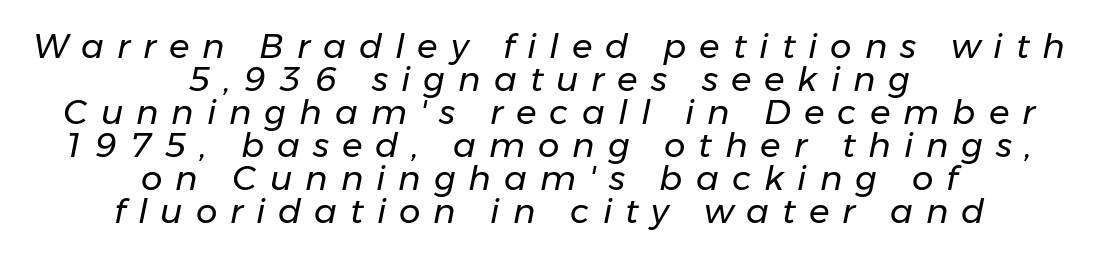
The image shows 34 px regular-weight type, italic (leaning right); set centered, tight line spacing (0.97x), unusually wide letter spacing (+0.38 em), not underlined; low stroke contrast and a medium x-height.
